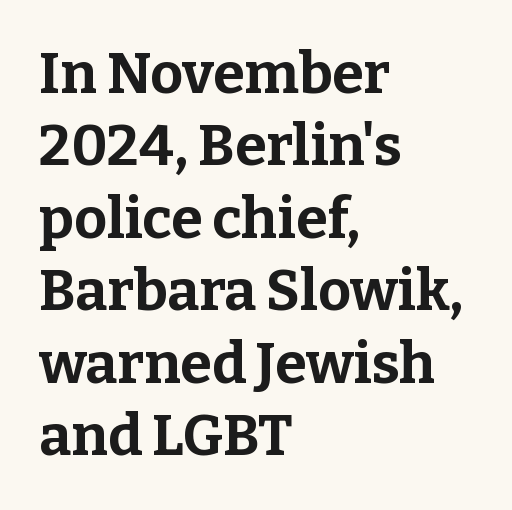
Q: Is the text bold? A: Yes.
Q: Is the text italic (slanted)? A: No, it is upright.
Q: Is the typeface a serif or a sans-serif typeface? A: Serif.
Q: Is the text underlined? A: No.
Q: How is the paragraph aligned? A: Left-aligned.
Q: Is the spacing between letters normal or unusually wide? A: Normal.
Q: Is the spacing between lines tight, normal or loose? A: Normal.
Q: Width (condensed, normal, or wide)? A: Normal.
Q: Stroke contrast? A: Low.
Q: x-height? A: Medium.
Q: Monospaced? A: No.
